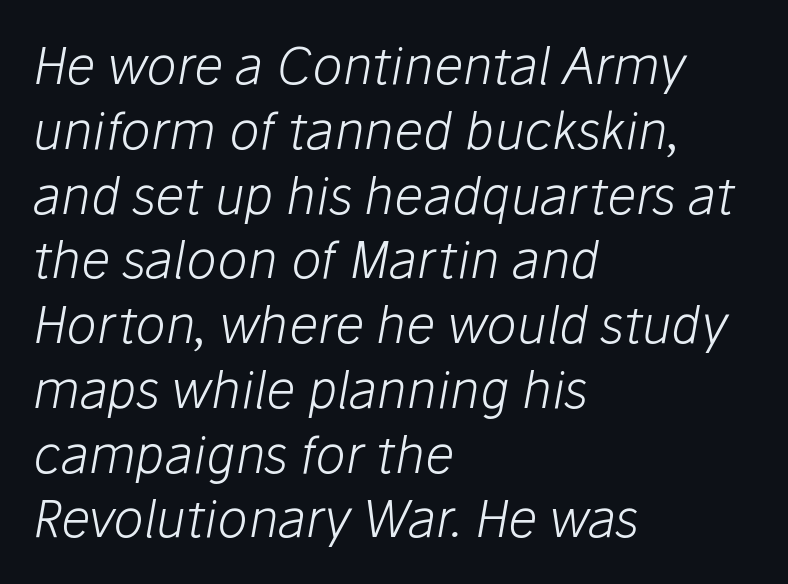
This sample is left-justified, so line endings fall wherever the words run out. Each row of text sits above clean, open space. It's the slanting kind of type. No letter is thick-stroked: the sample isn't bold. Characters follow at the spacing the type designer built in.
